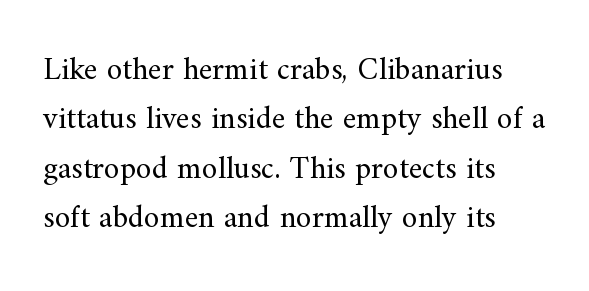
Descender tails drop into unmarked territory. These lines sit exactly where default settings would place them. The paragraph shown leans on its left margin. The passage shown is typeset with a serif family.
